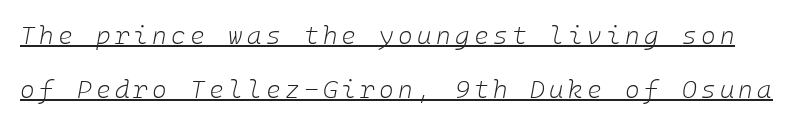
{"italic": "yes", "lean": "right", "slant_degrees": 10, "bold": "no", "underline": "yes", "line_spacing": "loose", "line_spacing_ratio": 2.16, "glyph_px": 25}
